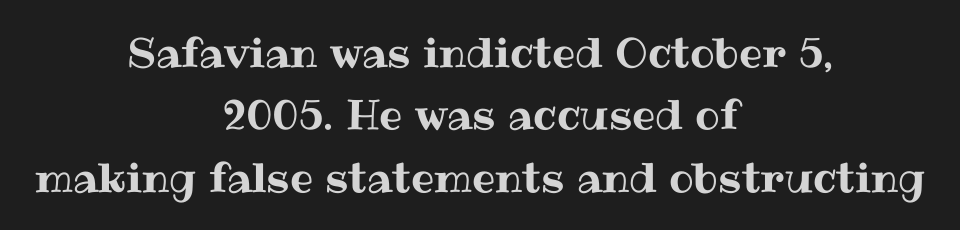
{"italic": "no", "width": "normal", "stroke_contrast": "medium", "x_height": "medium", "monospaced": "no", "underline": "no", "align": "center", "line_spacing": "normal", "line_spacing_ratio": 1.52, "letter_spacing": "normal", "letter_spacing_em": 0.0, "glyph_px": 41}
